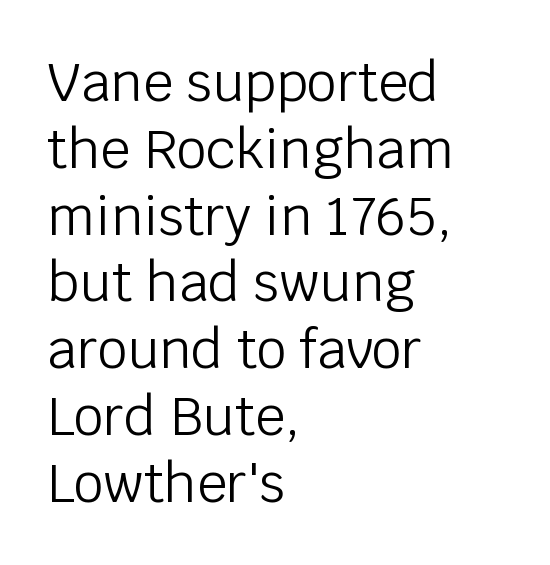
{"serif": "no", "italic": "no", "bold": "no", "weight": "light", "width": "normal", "stroke_contrast": "low", "x_height": "large", "monospaced": "no", "underline": "no", "align": "left", "line_spacing": "normal", "line_spacing_ratio": 1.26, "letter_spacing": "normal", "letter_spacing_em": 0.0, "glyph_px": 53}
